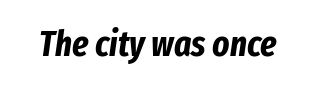
The image shows 36 px bold, condensed type, italic (leaning right); set normal letter spacing, not underlined; low stroke contrast and a medium x-height.
